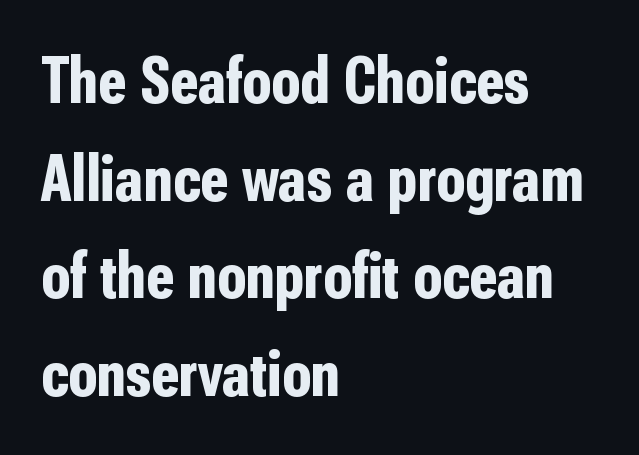
Q: Is the text bold? A: Yes.
Q: Is the text italic (slanted)? A: No, it is upright.
Q: Is the typeface a serif or a sans-serif typeface? A: Sans-serif.
Q: Is the text underlined? A: No.
Q: How is the paragraph aligned? A: Left-aligned.
Q: Is the spacing between letters normal or unusually wide? A: Normal.
Q: Is the spacing between lines tight, normal or loose? A: Normal.
Q: Width (condensed, normal, or wide)? A: Condensed.
Q: Stroke contrast? A: Low.
Q: x-height? A: Medium.
Q: Monospaced? A: No.
